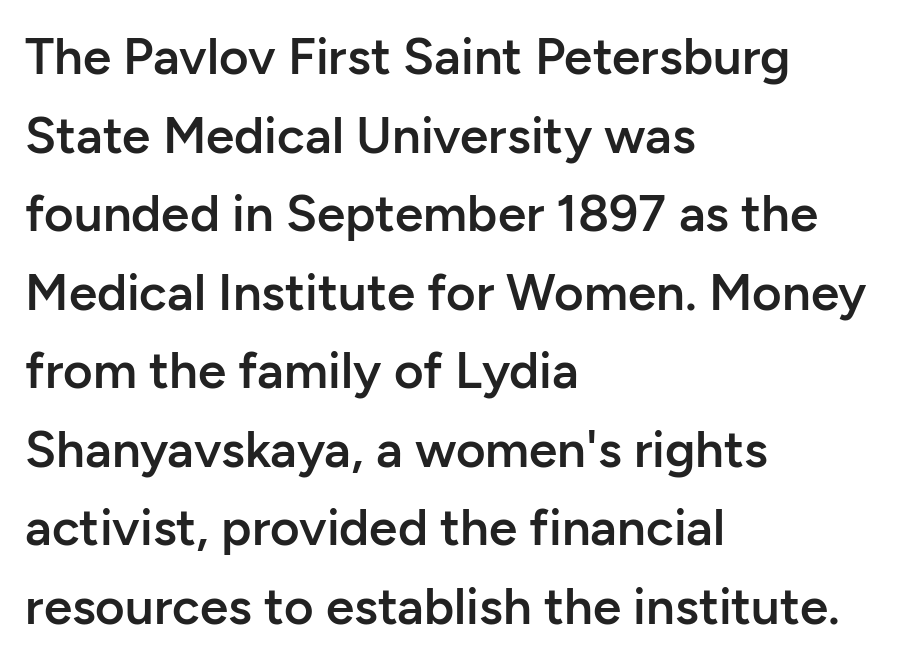
Q: Is the text bold? A: Semi-bold.
Q: Is the text italic (slanted)? A: No, it is upright.
Q: Is the typeface a serif or a sans-serif typeface? A: Sans-serif.
Q: Is the text underlined? A: No.
Q: How is the paragraph aligned? A: Left-aligned.
Q: Is the spacing between letters normal or unusually wide? A: Normal.
Q: Is the spacing between lines tight, normal or loose? A: Normal.
Q: Width (condensed, normal, or wide)? A: Normal.
Q: Stroke contrast? A: Low.
Q: x-height? A: Medium.
Q: Monospaced? A: No.
